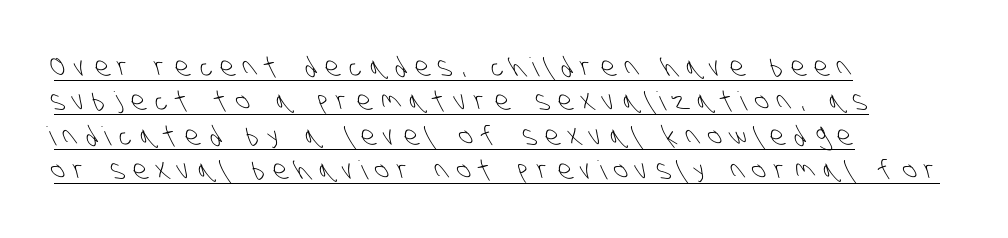
The image shows 26 px text type; set left-aligned, normal line spacing (1.32x), unusually wide letter spacing (+0.35 em), underlined.
